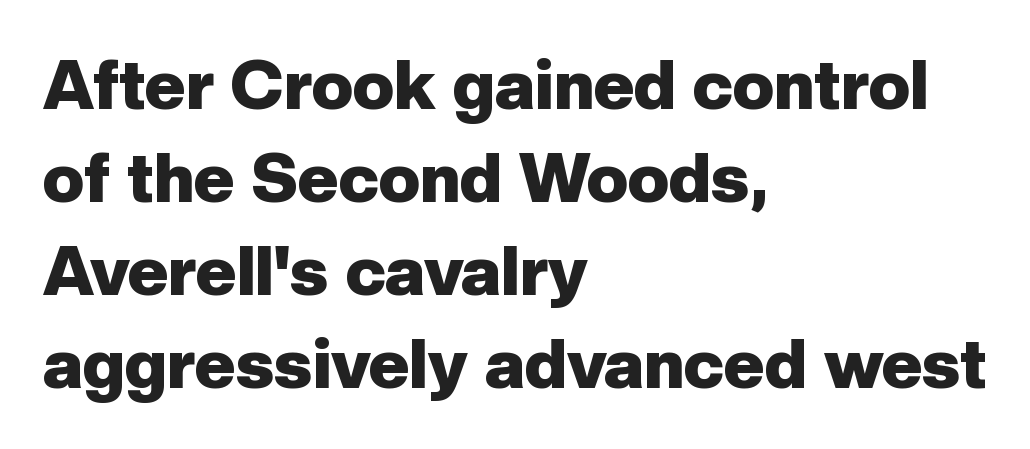
The image shows 69 px heavy sans-serif type, upright; set left-aligned, normal line spacing (1.35x), normal letter spacing, not underlined; low stroke contrast and a medium x-height.
